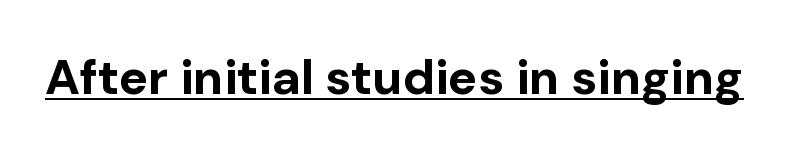
Q: Is the text bold? A: Yes.
Q: Is the text italic (slanted)? A: No, it is upright.
Q: Is the typeface a serif or a sans-serif typeface? A: Sans-serif.
Q: Is the text underlined? A: Yes.
Q: Is the spacing between letters normal or unusually wide? A: Normal.
Q: Width (condensed, normal, or wide)? A: Normal.
Q: Stroke contrast? A: Low.
Q: x-height? A: Medium.
Q: Monospaced? A: No.
